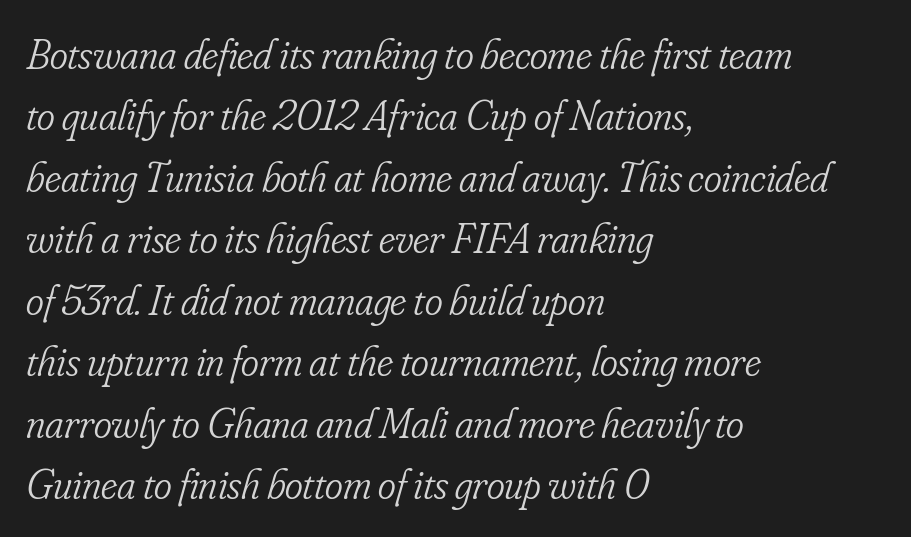
Q: Is the text bold? A: No.
Q: Is the text italic (slanted)? A: Yes, it leans right by about 16 degrees.
Q: Is the typeface a serif or a sans-serif typeface? A: Serif.
Q: Is the text underlined? A: No.
Q: How is the paragraph aligned? A: Left-aligned.
Q: Is the spacing between letters normal or unusually wide? A: Normal.
Q: Is the spacing between lines tight, normal or loose? A: Normal.
Q: Width (condensed, normal, or wide)? A: Condensed.
Q: Stroke contrast? A: Low.
Q: x-height? A: Small.
Q: Monospaced? A: No.
